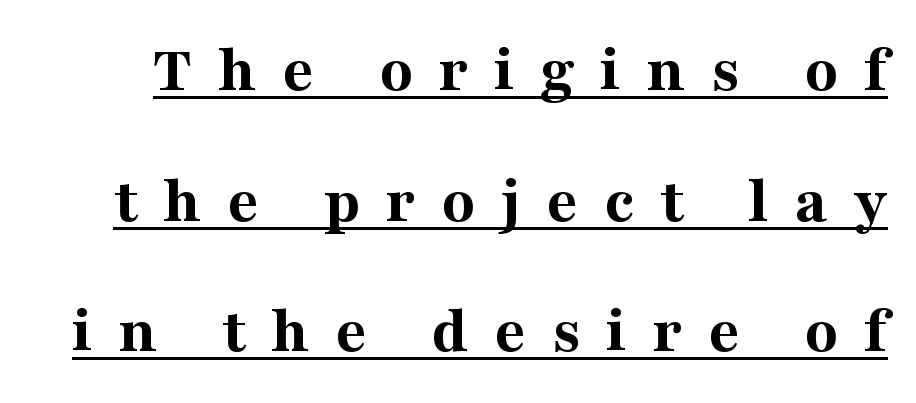
{"serif": "yes", "italic": "no", "bold": "yes", "weight": "bold", "width": "normal", "stroke_contrast": "medium", "x_height": "medium", "monospaced": "no", "underline": "yes", "line_spacing": "loose", "line_spacing_ratio": 1.92, "letter_spacing": "wide", "letter_spacing_em": 0.38, "glyph_px": 68}
